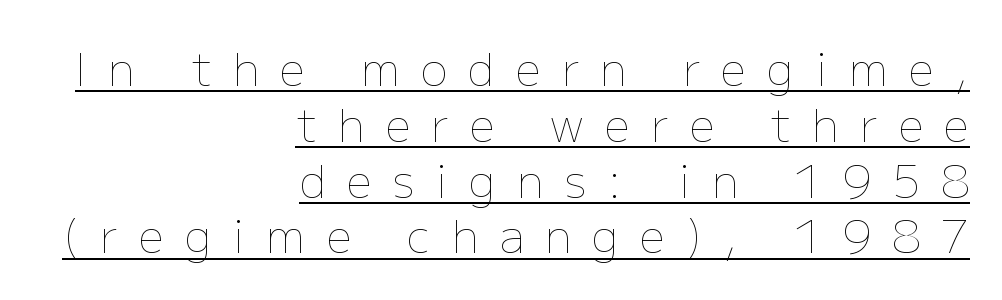
It's the straight-up-and-down kind of type. Proportional: the letters do not fall into vertical columns. What decoration does the sample have? An underline. The passage is arranged like a letterhead date or caption credit — flush right. Caption: expanded tracking, letters set apart.
